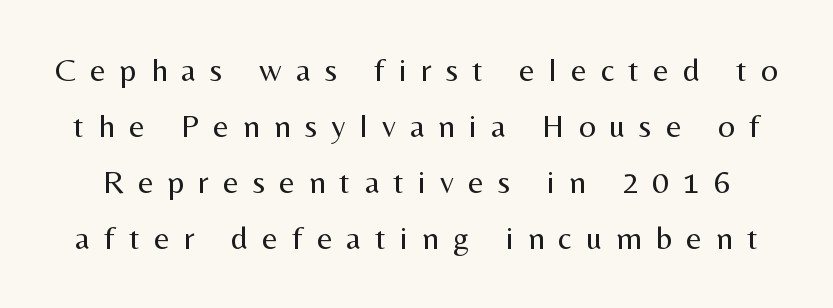
The image shows 33 px regular-weight sans-serif type, upright; set normal line spacing (1.7x), unusually wide letter spacing (+0.43 em), not underlined; medium stroke contrast and a medium x-height.
